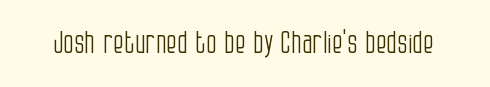
Q: Is the text bold? A: No.
Q: Is the text italic (slanted)? A: No, it is upright.
Q: Is the typeface a serif or a sans-serif typeface? A: Sans-serif.
Q: Is the text underlined? A: No.
Q: Is the spacing between letters normal or unusually wide? A: Normal.
Q: Width (condensed, normal, or wide)? A: Condensed.
Q: Stroke contrast? A: Low.
Q: x-height? A: Large.
Q: Monospaced? A: No.
